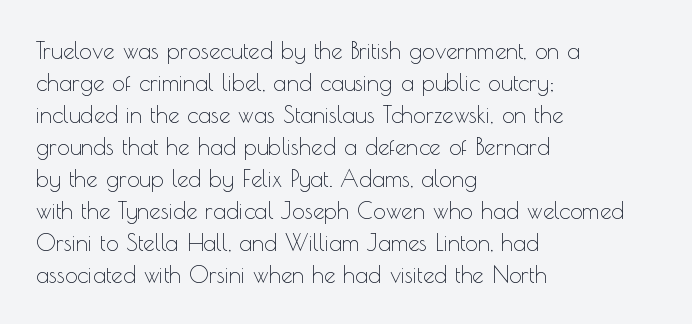
{"italic": "no", "bold": "no", "underline": "no", "align": "left", "line_spacing": "normal", "line_spacing_ratio": 1.39, "letter_spacing": "normal", "letter_spacing_em": 0.0, "glyph_px": 23}
